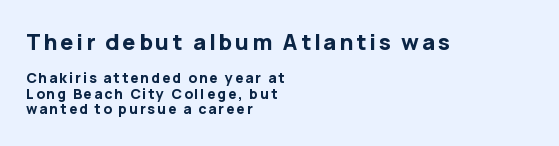
Q: Is the text bold? A: Yes.
Q: Is the text italic (slanted)? A: No, it is upright.
Q: Is the text underlined? A: No.
Q: How is the paragraph aligned? A: Left-aligned.
Q: Is the spacing between lines tight, normal or loose? A: Tight.
Q: Which block of text is set in a larger size, the first (top) or the second (bottom)? A: The first (top) one.
